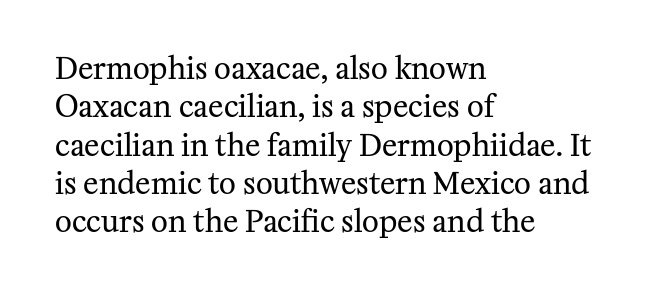
{"serif": "yes", "italic": "no", "bold": "no", "weight": "regular", "width": "normal", "stroke_contrast": "medium", "x_height": "medium", "monospaced": "no", "underline": "no", "align": "left", "line_spacing": "normal", "line_spacing_ratio": 1.32, "letter_spacing": "normal", "letter_spacing_em": 0.0, "glyph_px": 29}
